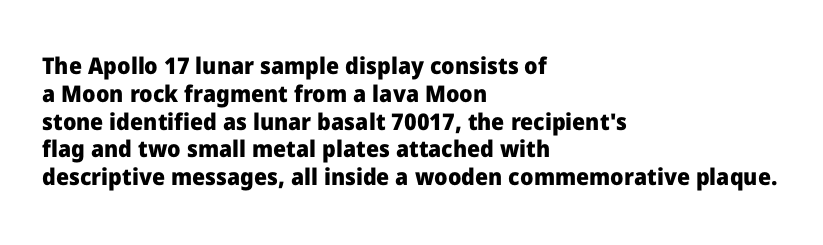
{"italic": "no", "bold": "yes", "underline": "no", "align": "left", "line_spacing_ratio": 1.21, "letter_spacing": "normal", "letter_spacing_em": 0.0, "glyph_px": 23}
